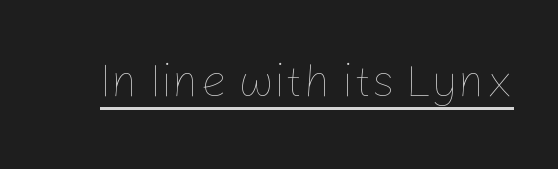
Q: Is the text bold? A: No.
Q: Is the text italic (slanted)? A: No, it is upright.
Q: Is the text underlined? A: Yes.
Q: Is the spacing between letters normal or unusually wide? A: Normal.
Q: Width (condensed, normal, or wide)? A: Normal.
Q: Stroke contrast? A: Low.
Q: x-height? A: Medium.
Q: Monospaced? A: No.
